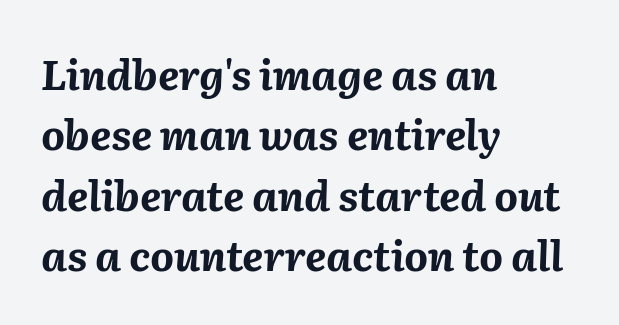
The type is set solid horizontally, with unmodified tracking. The face used here is proportionally spaced, like ordinary book or web type. How would I describe the line gaps? Plain and ordinary. In CSS terms this would be text-align: left. Rendered with sloped, italic letterforms.
